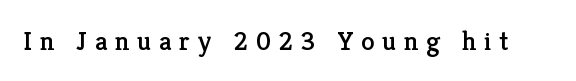
{"italic": "no", "underline": "no", "letter_spacing": "wide", "letter_spacing_em": 0.29, "glyph_px": 27}
